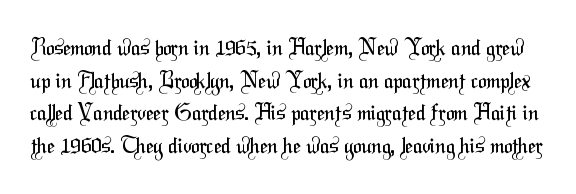
Q: Is the text bold? A: No.
Q: Is the text underlined? A: No.
Q: Is the spacing between letters normal or unusually wide? A: Normal.
Q: Is the spacing between lines tight, normal or loose? A: Normal.
